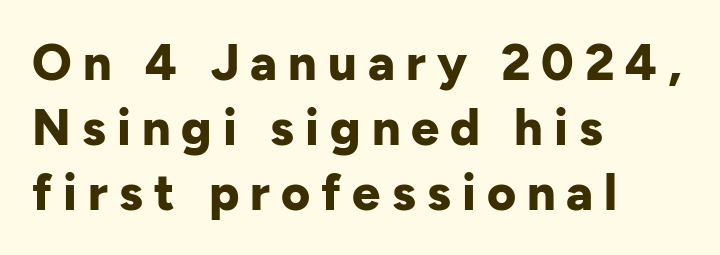
The image shows 50 px bold sans-serif type, upright; set left-aligned, normal line spacing (1.3x), unusually wide letter spacing (+0.22 em), not underlined; low stroke contrast and a medium x-height.
